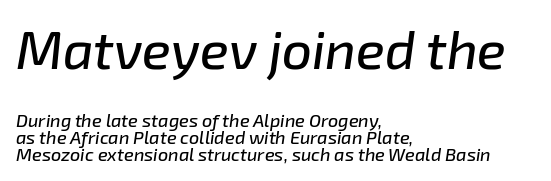
Q: Is the text italic (slanted)? A: Yes, it leans right by about 8 degrees.
Q: Is the text underlined? A: No.
Q: How is the paragraph aligned? A: Left-aligned.
Q: Is the spacing between letters normal or unusually wide? A: Normal.
Q: Is the spacing between lines tight, normal or loose? A: Tight.
Q: Which block of text is set in a larger size, the first (top) or the second (bottom)? A: The first (top) one.
Q: Width (condensed, normal, or wide)? A: Normal.
Q: Stroke contrast? A: Low.
Q: x-height? A: Medium.
Q: Monospaced? A: No.
